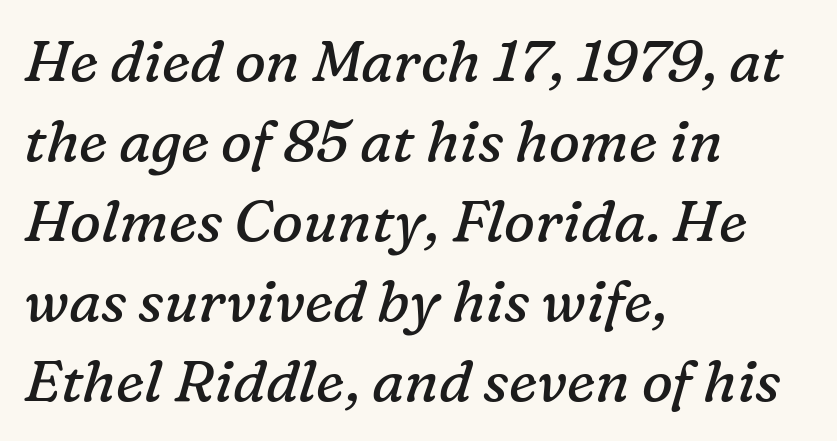
The image shows 58 px regular-weight serif type, italic (leaning right); set left-aligned, normal line spacing (1.38x), normal letter spacing, not underlined; low stroke contrast and a medium x-height.
